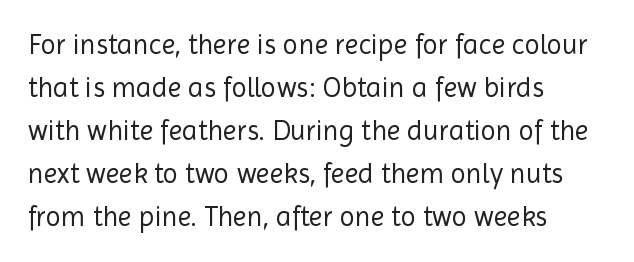
{"serif": "no", "italic": "no", "bold": "no", "weight": "regular", "width": "normal", "x_height": "medium", "monospaced": "no", "underline": "no", "align": "left", "line_spacing": "normal", "line_spacing_ratio": 1.54, "letter_spacing": "normal", "letter_spacing_em": 0.0, "glyph_px": 28}
